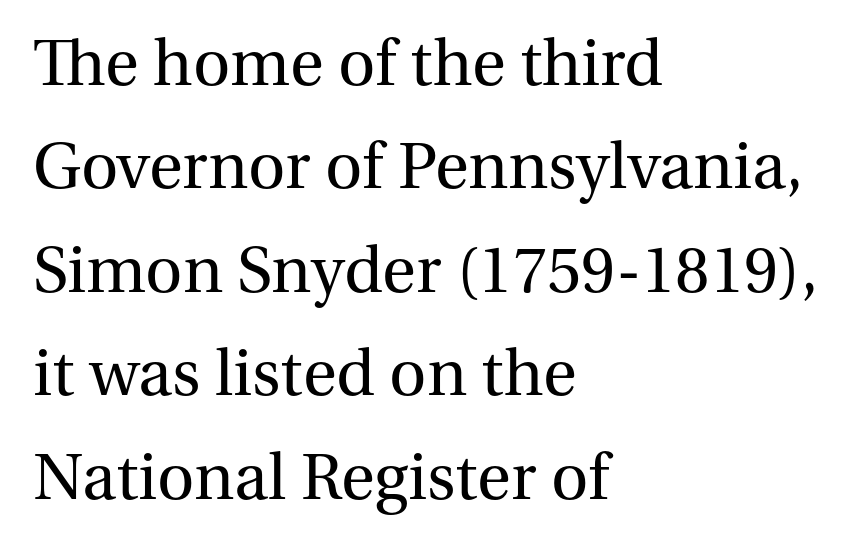
{"serif": "yes", "italic": "no", "bold": "no", "weight": "regular", "width": "normal", "stroke_contrast": "medium", "x_height": "medium", "monospaced": "no", "underline": "no", "align": "left", "line_spacing": "normal", "line_spacing_ratio": 1.5, "letter_spacing": "normal", "letter_spacing_em": 0.0, "glyph_px": 69}
